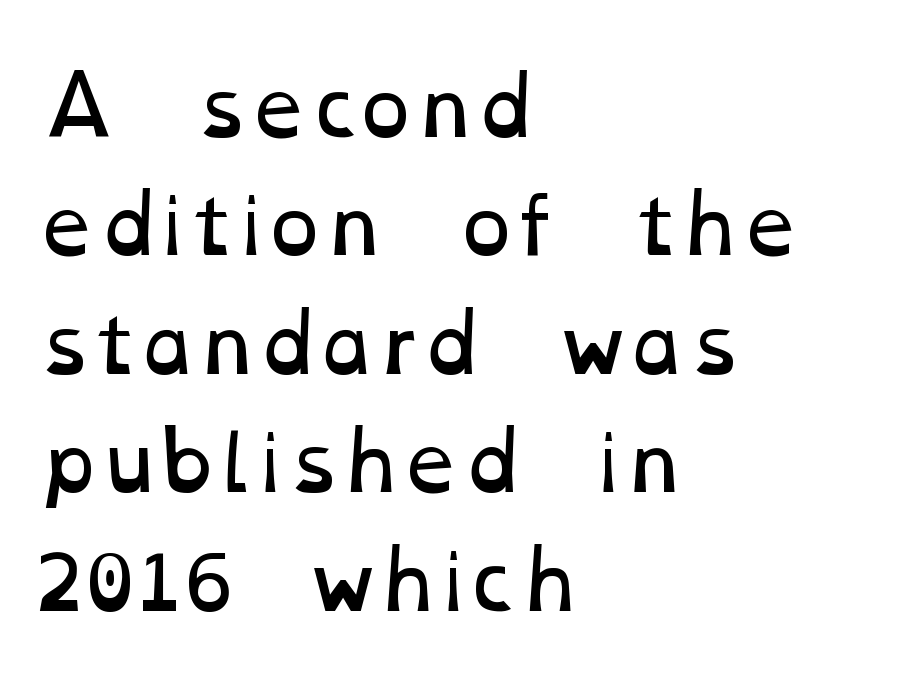
The image shows 79 px regular-weight, wide type; set left-aligned, normal line spacing (1.5x), normal letter spacing, not underlined; low stroke contrast and a medium x-height.
